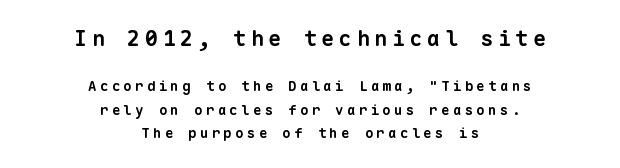
Is the block centered? Yes — each line is placed symmetrically about the middle. The rendering uses a moderate line-height, typical for paragraphs. Here the first block reads like a headline and the second like body copy. Bold? Absolutely — the strokes are thick and heavy. Words appear elongated and porous because spacing is wide. Beneath every word, the page is bare.
